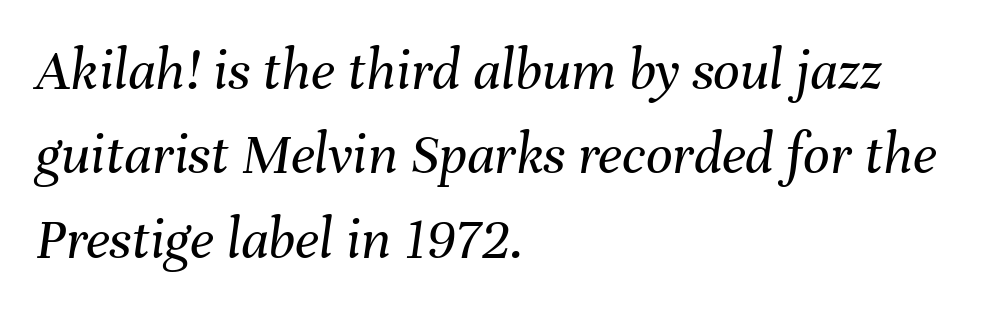
Q: Is the text bold? A: No.
Q: Is the text italic (slanted)? A: Yes, it leans right by about 8 degrees.
Q: Is the text underlined? A: No.
Q: How is the paragraph aligned? A: Left-aligned.
Q: Is the spacing between letters normal or unusually wide? A: Normal.
Q: Is the spacing between lines tight, normal or loose? A: Normal.
Q: Width (condensed, normal, or wide)? A: Normal.
Q: Stroke contrast? A: Medium.
Q: x-height? A: Medium.
Q: Monospaced? A: No.
